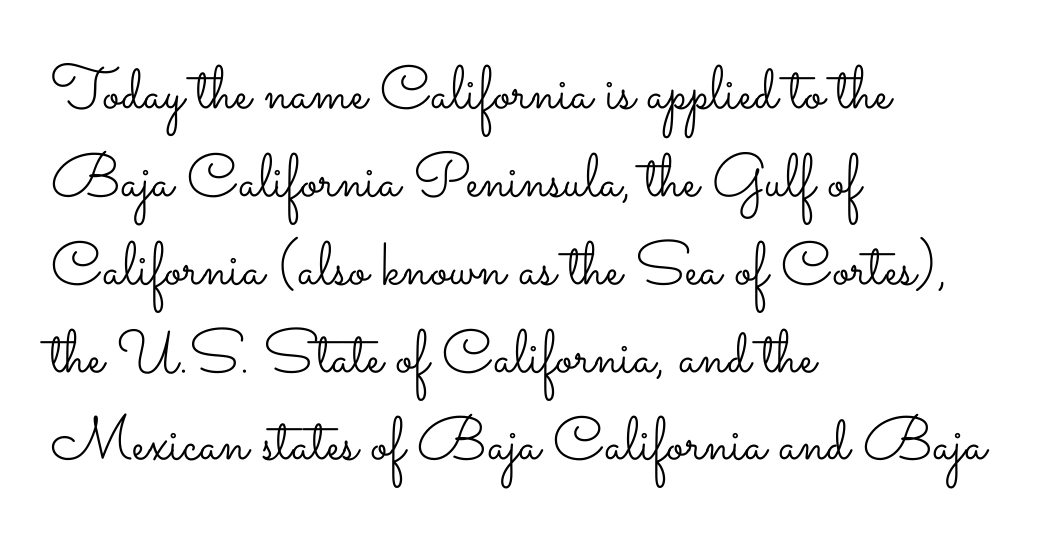
The image shows 61 px light, wide type; set left-aligned, normal line spacing (1.44x), normal letter spacing, not underlined; low stroke contrast and a small x-height.
